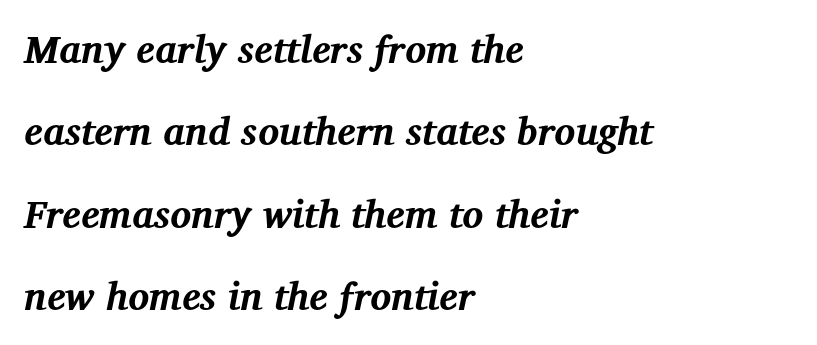
Q: Is the text bold? A: Yes.
Q: Is the text italic (slanted)? A: Yes, it leans right by about 12 degrees.
Q: Is the typeface a serif or a sans-serif typeface? A: Serif.
Q: Is the text underlined? A: No.
Q: How is the paragraph aligned? A: Left-aligned.
Q: Is the spacing between letters normal or unusually wide? A: Normal.
Q: Is the spacing between lines tight, normal or loose? A: Loose.
Q: Width (condensed, normal, or wide)? A: Normal.
Q: Stroke contrast? A: Medium.
Q: x-height? A: Medium.
Q: Monospaced? A: No.
